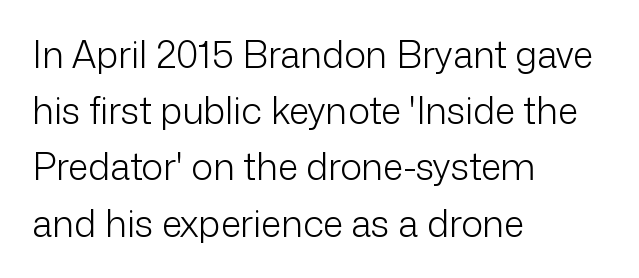
Every row of glyphs begins at an identical x-position on the left. Posture: vertical. Think of a printed novel: that variable character pitch is what you see here. The weight would be labelled regular, book, light, or lighter still.
